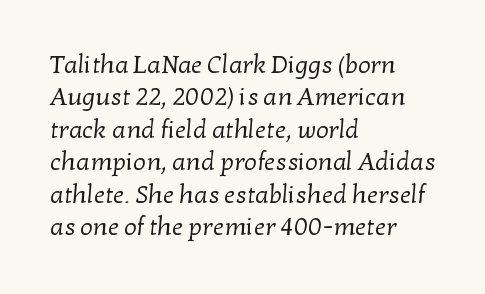
Q: Is the text bold? A: No.
Q: Is the text underlined? A: No.
Q: How is the paragraph aligned? A: Left-aligned.
Q: Is the spacing between letters normal or unusually wide? A: Normal.
Q: Is the spacing between lines tight, normal or loose? A: Normal.
